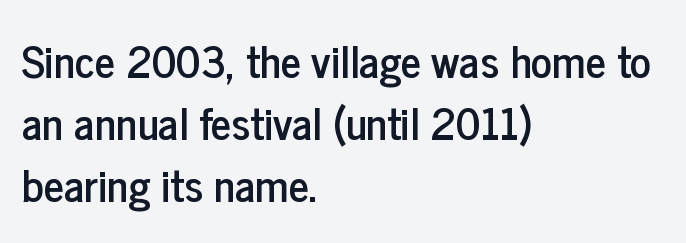
The image shows 44 px condensed sans-serif type, upright; set left-aligned, normal line spacing (1.41x), normal letter spacing, not underlined; low stroke contrast and a medium x-height.
